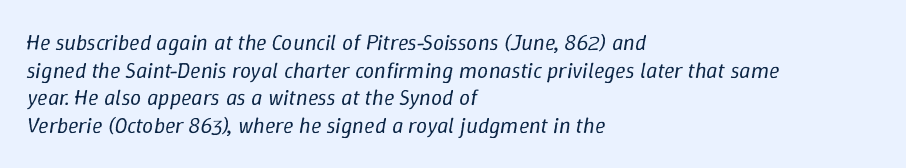
Q: Is the text bold? A: No.
Q: Is the text italic (slanted)? A: Yes, it leans right by about 9 degrees.
Q: Is the text underlined? A: No.
Q: How is the paragraph aligned? A: Left-aligned.
Q: Is the spacing between letters normal or unusually wide? A: Normal.
Q: Is the spacing between lines tight, normal or loose? A: Normal.
